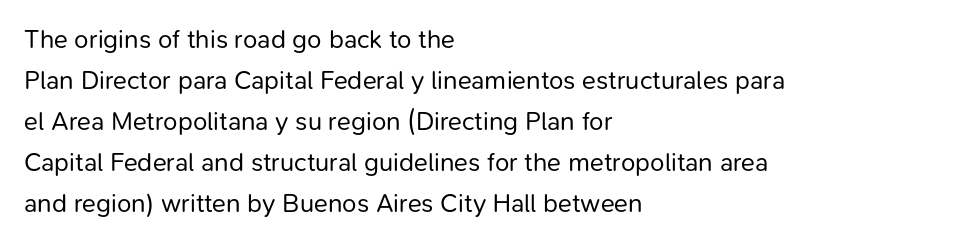
The words here are not underlined. Unbolded letterforms with no extra heft. Quick note: interline space is typical. These lines stack with their left ends in a neat column. Ordinary non-slanted type is in use. Here the glyphs are tracked normally, forming tight word shapes.
